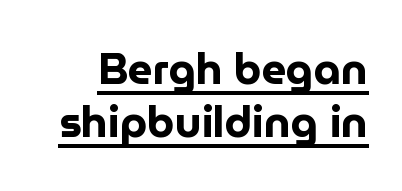
You could call the tracking neutral — neither tight nor loose. This sample carries an underscore along the baseline area. The strokes are fattened all the way to bold. Spacing verdict: proportional, widths tailored to each character.
